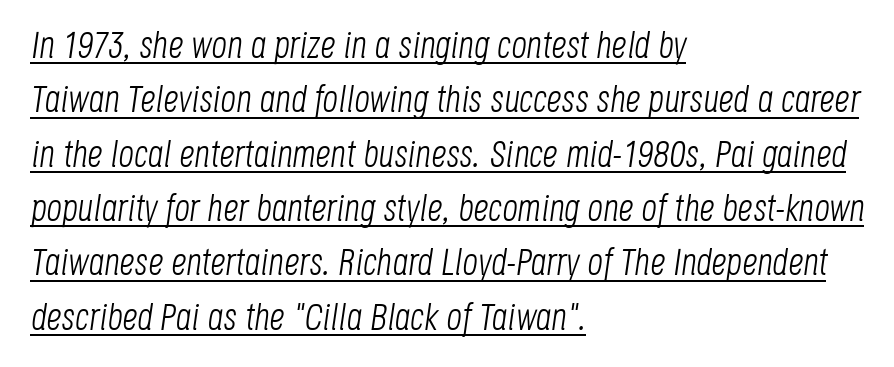
The image shows 38 px light, condensed type, italic (leaning right); set left-aligned, normal line spacing (1.43x), normal letter spacing, underlined; low stroke contrast and a large x-height.
